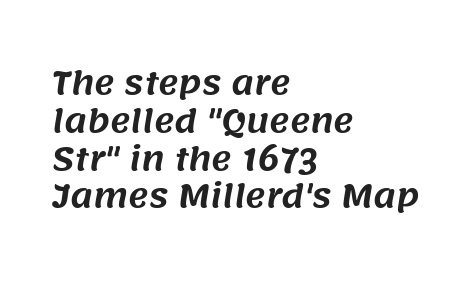
The image shows 31 px sans-serif type; set left-aligned, line spacing 1.22x, normal letter spacing, not underlined; medium stroke contrast and a large x-height.
